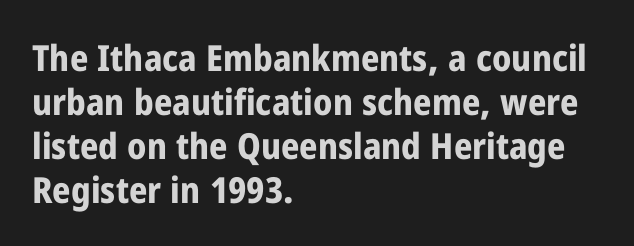
The image shows 36 px bold, condensed sans-serif type, upright; set left-aligned, line spacing 1.22x, normal letter spacing, not underlined; low stroke contrast and a medium x-height.
